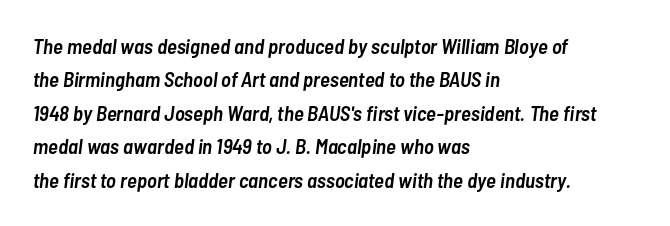
The image shows 21 px text type, italic (leaning right); set left-aligned, normal line spacing (1.59x), normal letter spacing, not underlined.
